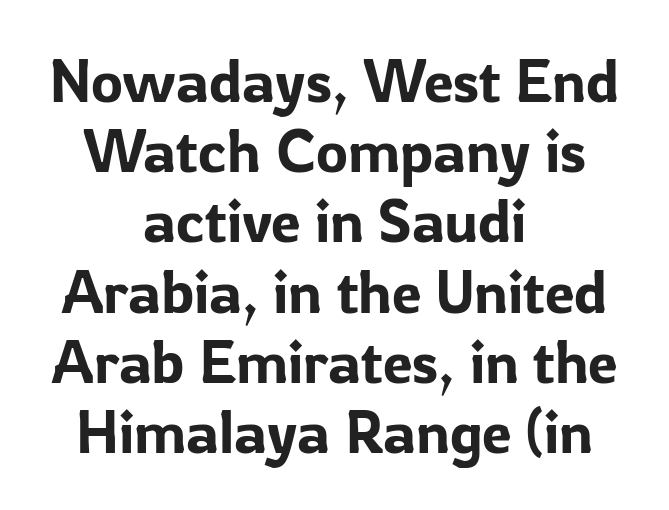
{"serif": "no", "italic": "no", "width": "normal", "stroke_contrast": "low", "x_height": "medium", "monospaced": "no", "underline": "no", "align": "center", "line_spacing_ratio": 1.17, "letter_spacing": "normal", "letter_spacing_em": 0.0, "glyph_px": 60}
